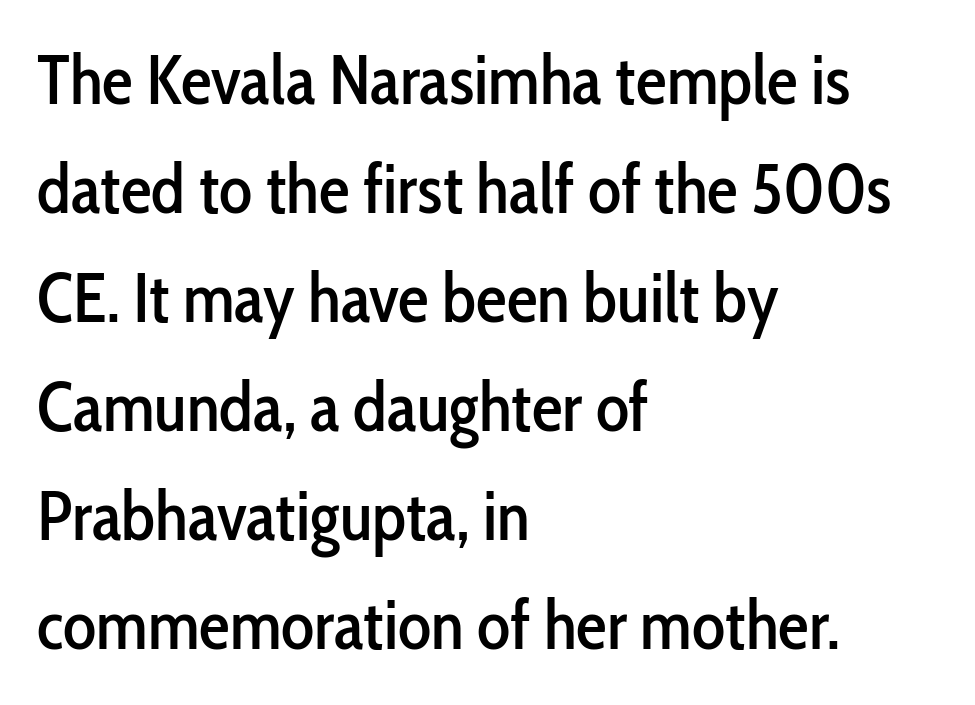
The image shows 69 px condensed sans-serif type, upright; set left-aligned, normal line spacing (1.58x), normal letter spacing, not underlined; low stroke contrast and a medium x-height.
